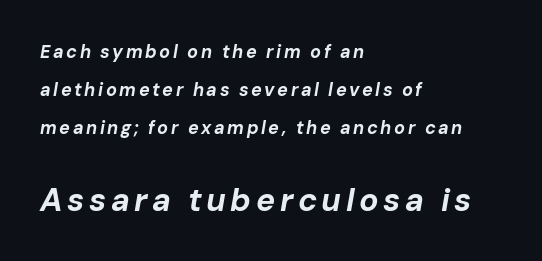
{"italic": "yes", "lean": "right", "slant_degrees": 10, "bold": "yes", "weight": "bold", "width": "normal", "stroke_contrast": "low", "x_height": "medium", "monospaced": "no", "underline": "no", "align": "left", "line_spacing": "loose", "line_spacing_ratio": 2.1, "larger_block": "second", "size_ratio": 1.78, "glyph_px": 32}
